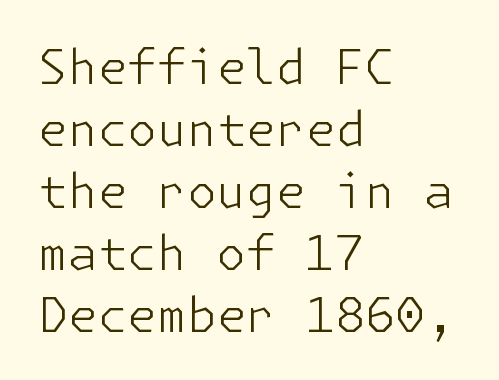
{"serif": "no", "italic": "no", "bold": "no", "weight": "light", "width": "normal", "stroke_contrast": "low", "x_height": "medium", "underline": "no", "align": "left", "line_spacing": "normal", "line_spacing_ratio": 1.29, "letter_spacing": "normal", "letter_spacing_em": 0.0, "glyph_px": 48}
